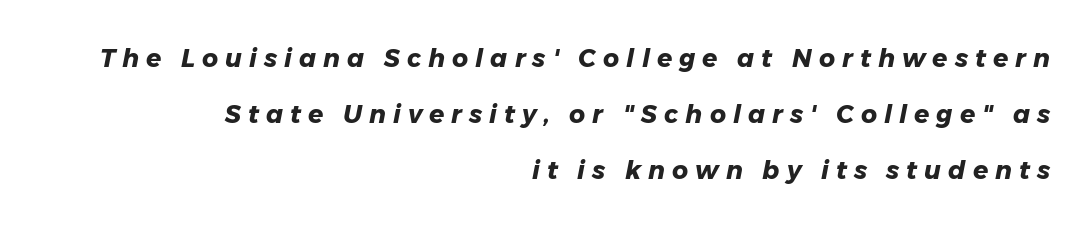
Typographic density is high because the face is bold. The type is letterspaced generously, with wide tracking. Compared with ordinary roman type, these characters are visibly tilted. Right-aligned paragraph, ragged on the left. Each new line begins a long way beneath the previous one.
